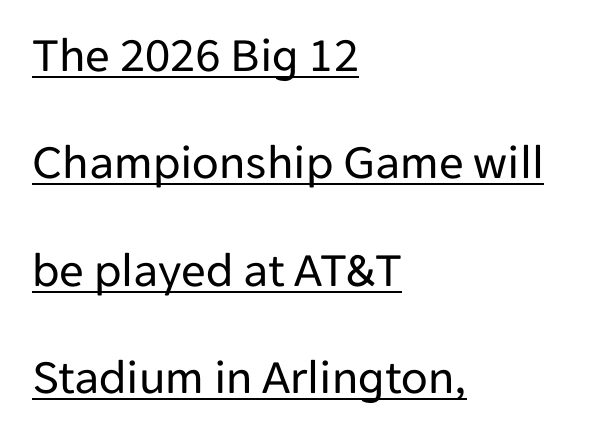
Inter-character spacing is left at the font's built-in metrics. How would I describe the line gaps? Wide and relaxed. No feet cap the strokes, marking this as sans-serif type. Quick note: underline on. The passage is arranged the way most books set body copy — flush left. Note the varied advance widths — an 'i' is clearly narrower than an 'm'.
